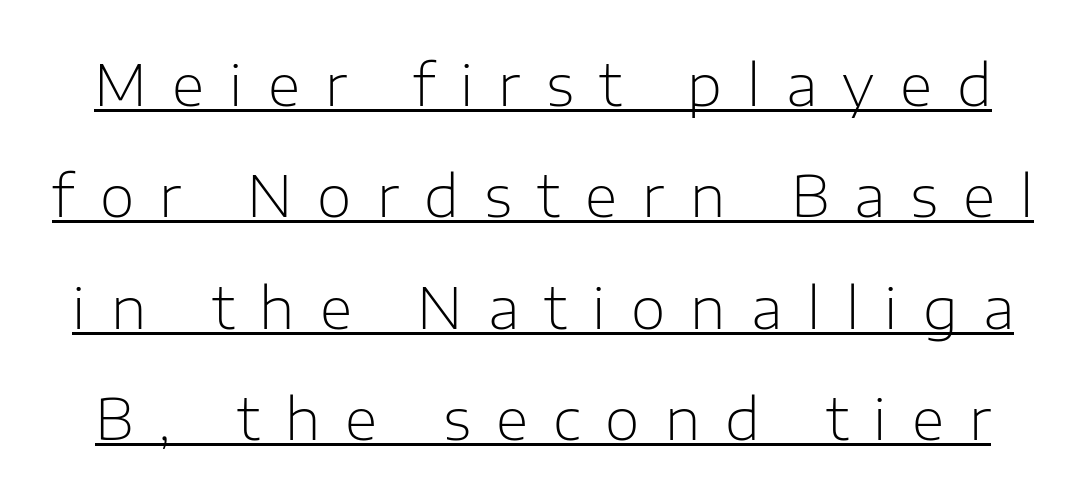
Q: Is the text bold? A: No.
Q: Is the text italic (slanted)? A: No, it is upright.
Q: Is the typeface a serif or a sans-serif typeface? A: Sans-serif.
Q: Is the text underlined? A: Yes.
Q: Is the spacing between letters normal or unusually wide? A: Unusually wide.
Q: Is the spacing between lines tight, normal or loose? A: Loose.
Q: Width (condensed, normal, or wide)? A: Normal.
Q: Stroke contrast? A: Low.
Q: x-height? A: Medium.
Q: Monospaced? A: No.
